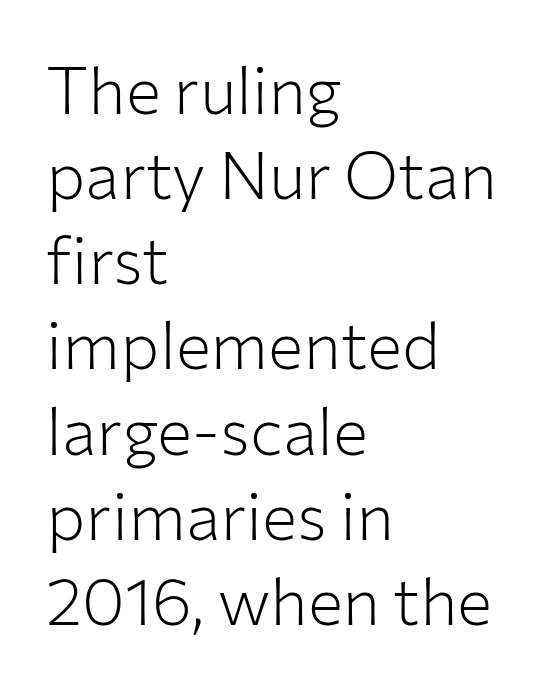
{"serif": "no", "italic": "no", "bold": "no", "weight": "light", "width": "normal", "stroke_contrast": "low", "x_height": "medium", "monospaced": "no", "underline": "no", "align": "left", "line_spacing": "normal", "line_spacing_ratio": 1.29, "letter_spacing": "normal", "letter_spacing_em": 0.0, "glyph_px": 66}
